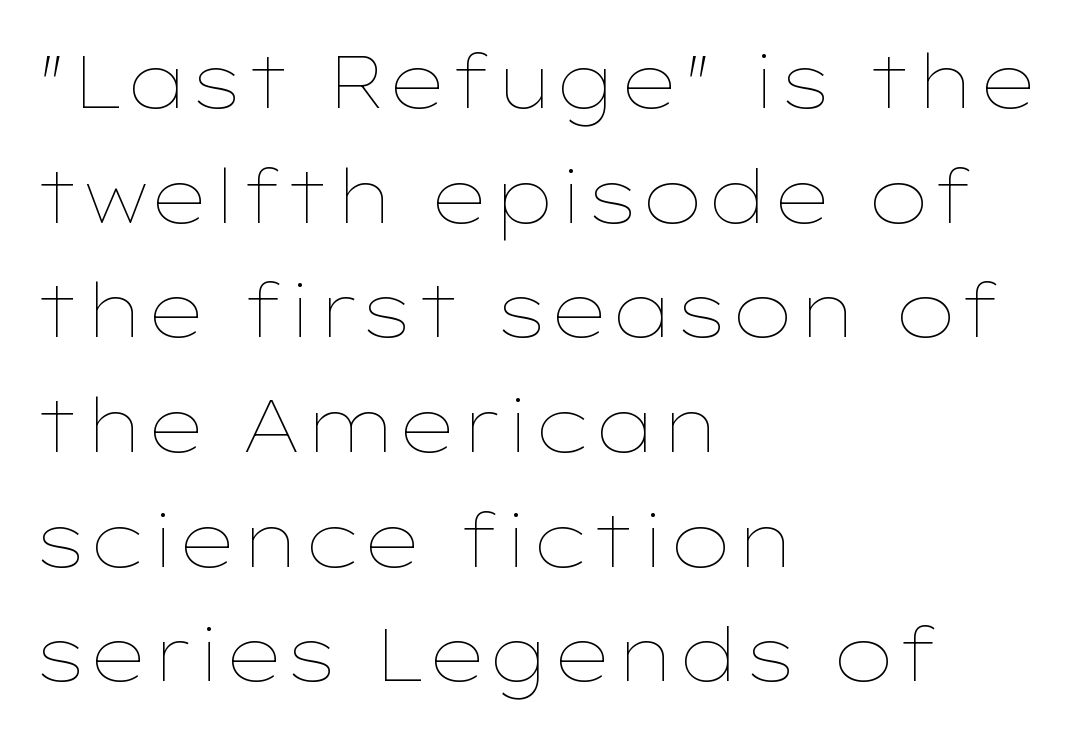
Here the designer chose a conventional face with non-uniform glyph widths. One glance says typical: line gaps are just what's usual. Tall strokes in this sample are plumb rather than angled. The typeface has the unassuming heft of standard copy or less. This rendering uses left alignment, leaving the right contour irregular. Nobody touched the tracking dial on this one.
